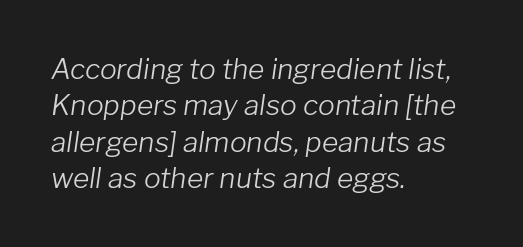
Q: Is the text bold? A: No.
Q: Is the text italic (slanted)? A: Yes, it leans right by about 8 degrees.
Q: Is the text underlined? A: No.
Q: How is the paragraph aligned? A: Left-aligned.
Q: Is the spacing between letters normal or unusually wide? A: Normal.
Q: Is the spacing between lines tight, normal or loose? A: Normal.
Q: Width (condensed, normal, or wide)? A: Normal.
Q: Stroke contrast? A: Low.
Q: x-height? A: Medium.
Q: Monospaced? A: No.
